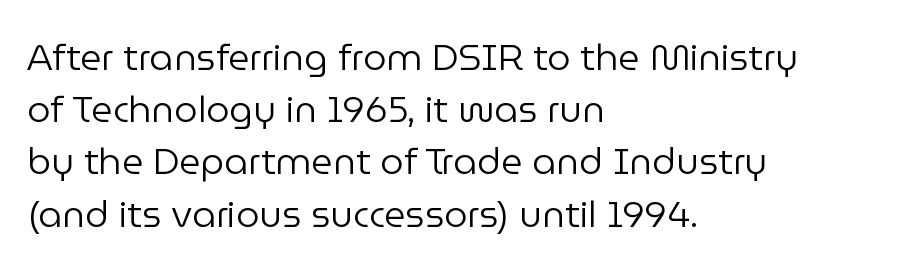
Spacing verdict: proportional, widths tailored to each character. Beneath every word, the page is bare. This sample uses an upright cut, with every glyph sitting square on the baseline. Summary of vertical rhythm: regular, with standard interline spacing.
